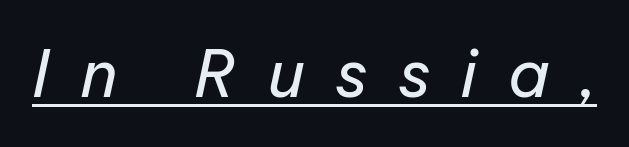
Each letter keeps its own natural width here, so spacing adapts to shape. There is plenty of visible air inserted between adjacent glyphs. The strokes are not fattened; the text isn't bold. The lettering is marked with a stroke running underneath it.
